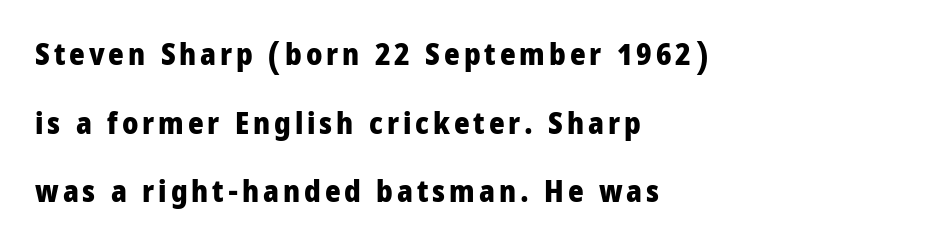
The image shows 30 px heavy, condensed sans-serif type, upright; set left-aligned, loose line spacing (2.29x), not underlined; low stroke contrast and a large x-height.
